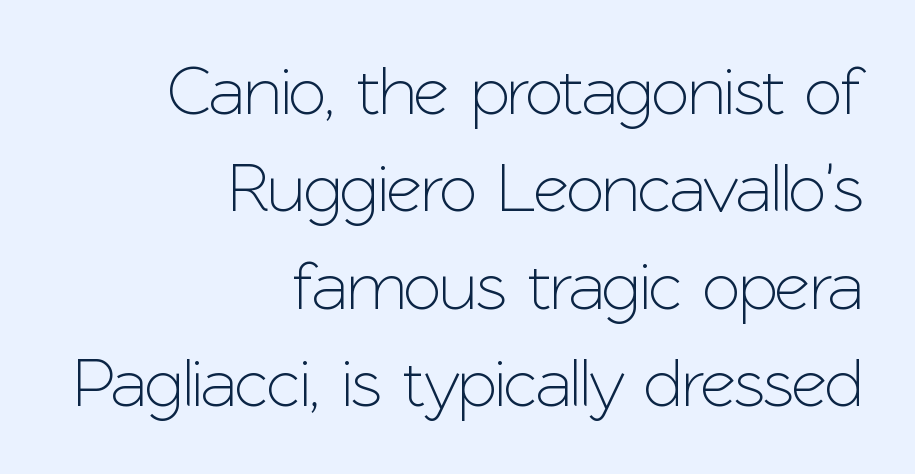
Q: Is the text italic (slanted)? A: No, it is upright.
Q: Is the typeface a serif or a sans-serif typeface? A: Sans-serif.
Q: Is the text underlined? A: No.
Q: How is the paragraph aligned? A: Right-aligned.
Q: Is the spacing between letters normal or unusually wide? A: Normal.
Q: Is the spacing between lines tight, normal or loose? A: Normal.
Q: Width (condensed, normal, or wide)? A: Normal.
Q: Stroke contrast? A: Low.
Q: x-height? A: Medium.
Q: Monospaced? A: No.
